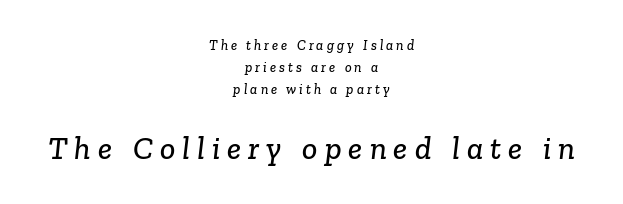
If you measured baseline to baseline, you'd find a middling distance. Check where the strokes stop: tiny serifs finish them off. Observe the wide spacing: letters keep a clear distance from each other. Typesetter's note — lower block bumped up in size, upper block left smaller. The setting favours the middle, as headings and verse often do.
